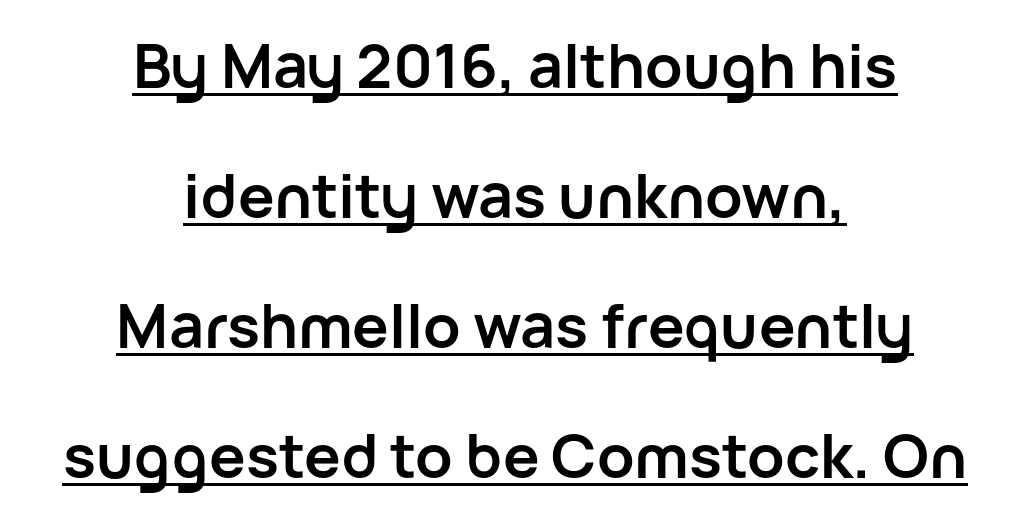
The image shows 61 px semibold sans-serif type, upright; set centered, loose line spacing (2.13x), normal letter spacing, underlined; low stroke contrast and a medium x-height.
